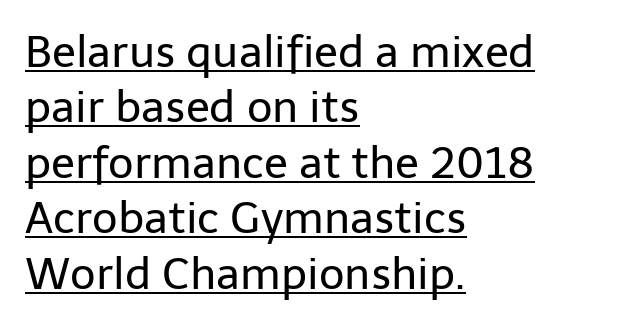
Q: Is the text bold? A: No.
Q: Is the text italic (slanted)? A: No, it is upright.
Q: Is the typeface a serif or a sans-serif typeface? A: Sans-serif.
Q: Is the text underlined? A: Yes.
Q: How is the paragraph aligned? A: Left-aligned.
Q: Is the spacing between letters normal or unusually wide? A: Normal.
Q: Is the spacing between lines tight, normal or loose? A: Normal.
Q: Width (condensed, normal, or wide)? A: Normal.
Q: Stroke contrast? A: Low.
Q: x-height? A: Medium.
Q: Monospaced? A: No.
